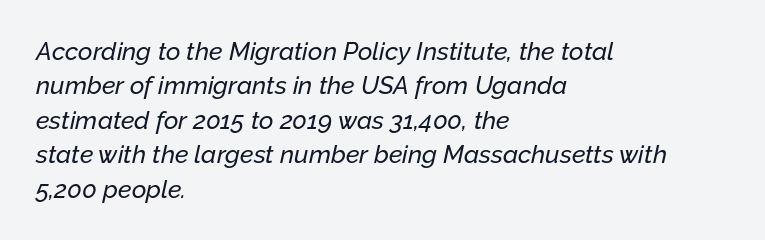
{"italic": "yes", "lean": "right", "slant_degrees": 12, "underline": "no", "align": "left", "line_spacing": "normal", "line_spacing_ratio": 1.38, "letter_spacing": "normal", "letter_spacing_em": 0.0, "glyph_px": 25}
